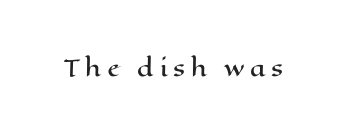
Clear beneath every line of the passage. Nope, not italic — everything's standing straight. Tracking value appears strongly positive — letters spread wide.
